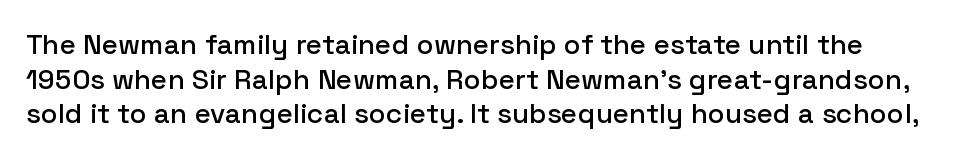
{"serif": "no", "italic": "no", "width": "normal", "stroke_contrast": "low", "x_height": "medium", "monospaced": "no", "underline": "no", "line_spacing_ratio": 1.24, "letter_spacing": "normal", "letter_spacing_em": 0.0, "glyph_px": 28}
